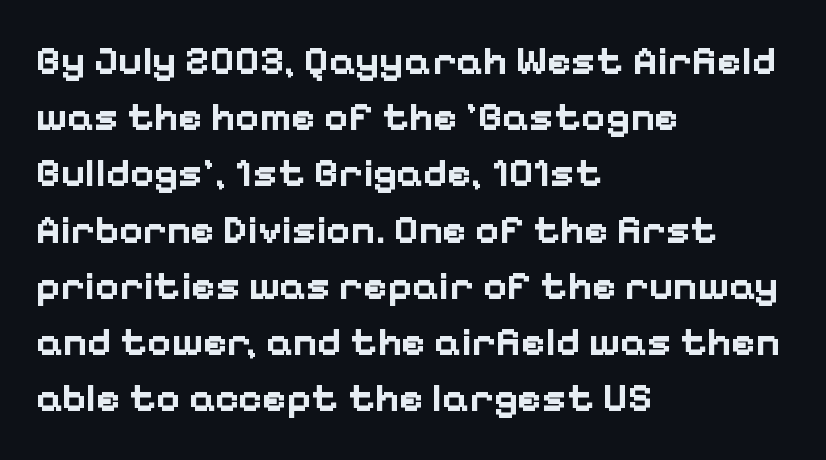
{"serif": "no", "italic": "no", "bold": "yes", "weight": "bold", "width": "normal", "stroke_contrast": "low", "x_height": "medium", "monospaced": "no", "underline": "no", "align": "left", "line_spacing": "normal", "line_spacing_ratio": 1.37, "letter_spacing": "normal", "letter_spacing_em": 0.0, "glyph_px": 41}
